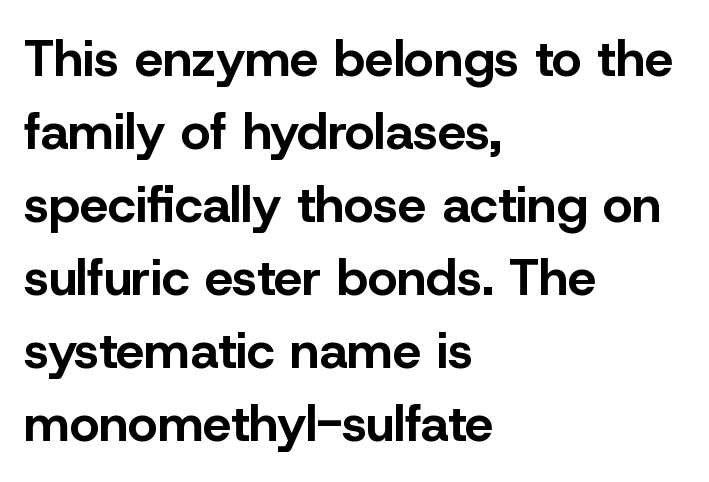
The image shows 51 px bold sans-serif type, upright; set left-aligned, normal line spacing (1.43x), normal letter spacing, not underlined; low stroke contrast and a medium x-height.
